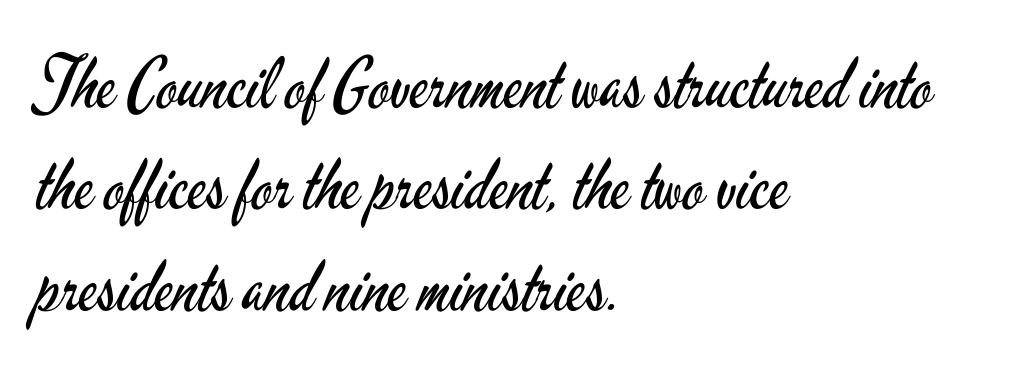
Words appear dense and cohesive because spacing is normal. Nope, no serifs anywhere on these letters. Leading: standard. Is the type heavy? It reads as light-to-regular instead.
